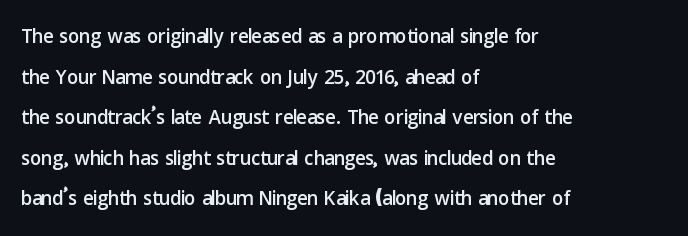
{"serif": "no", "italic": "no", "width": "normal", "stroke_contrast": "low", "x_height": "medium", "monospaced": "no", "underline": "no", "align": "left", "line_spacing": "normal", "line_spacing_ratio": 1.45, "letter_spacing": "normal", "letter_spacing_em": 0.0, "glyph_px": 28}
